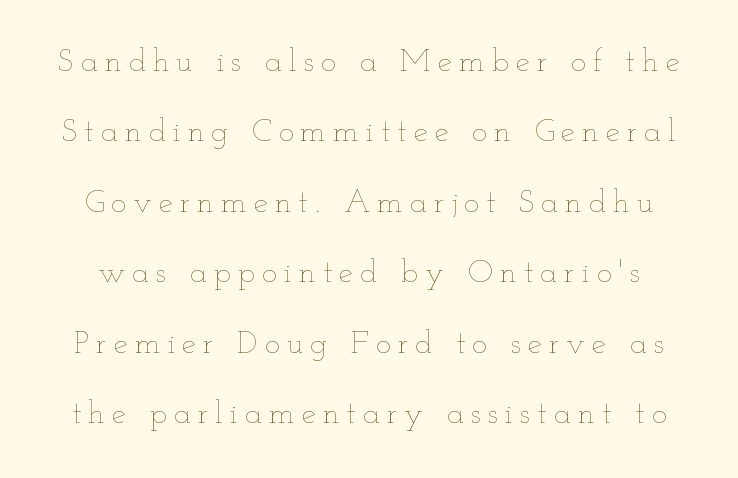
Q: Is the text bold? A: No.
Q: Is the text italic (slanted)? A: No, it is upright.
Q: Is the text underlined? A: No.
Q: Is the spacing between letters normal or unusually wide? A: Unusually wide.
Q: Is the spacing between lines tight, normal or loose? A: Loose.
Q: Width (condensed, normal, or wide)? A: Wide.
Q: Stroke contrast? A: Low.
Q: x-height? A: Small.
Q: Monospaced? A: No.
